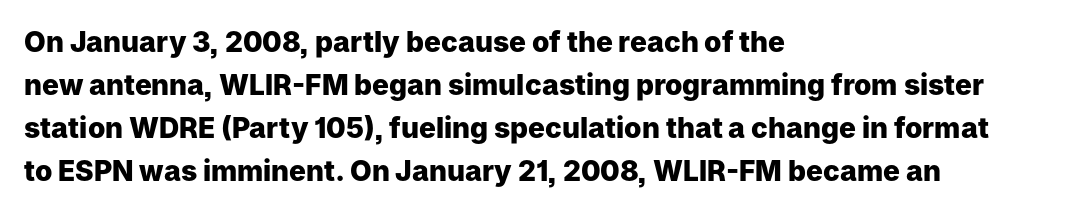
{"serif": "no", "italic": "no", "bold": "yes", "weight": "heavy", "width": "normal", "stroke_contrast": "low", "x_height": "medium", "monospaced": "no", "underline": "no", "align": "left", "line_spacing": "normal", "line_spacing_ratio": 1.54, "letter_spacing": "normal", "letter_spacing_em": 0.0, "glyph_px": 28}
